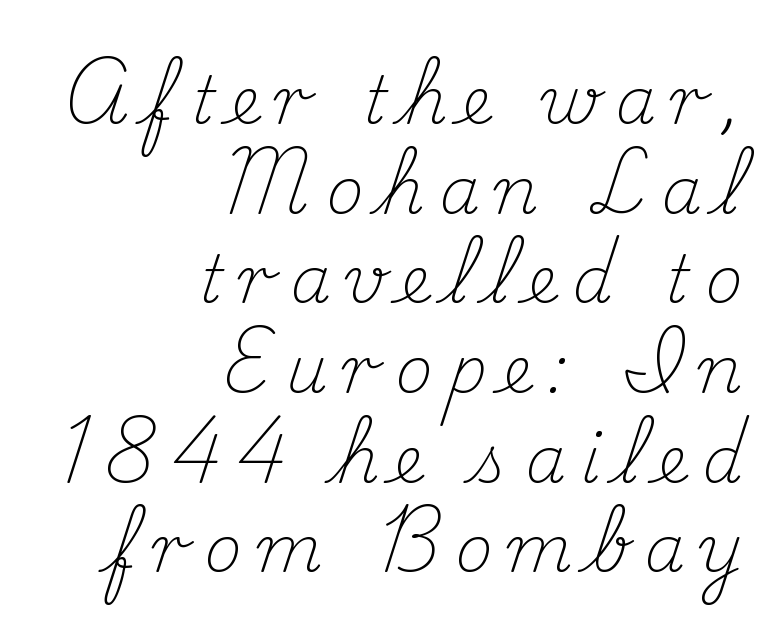
{"serif": "yes", "bold": "no", "weight": "light", "width": "normal", "stroke_contrast": "medium", "x_height": "small", "monospaced": "no", "underline": "no", "align": "right", "line_spacing": "normal", "line_spacing_ratio": 1.38, "letter_spacing": "wide", "letter_spacing_em": 0.24, "glyph_px": 65}
